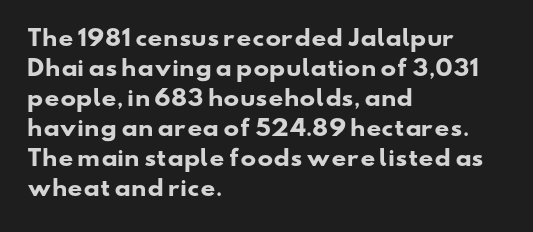
{"bold": "yes", "underline": "no", "align": "left", "line_spacing": "normal", "line_spacing_ratio": 1.43, "letter_spacing": "normal", "letter_spacing_em": 0.0, "glyph_px": 21}
